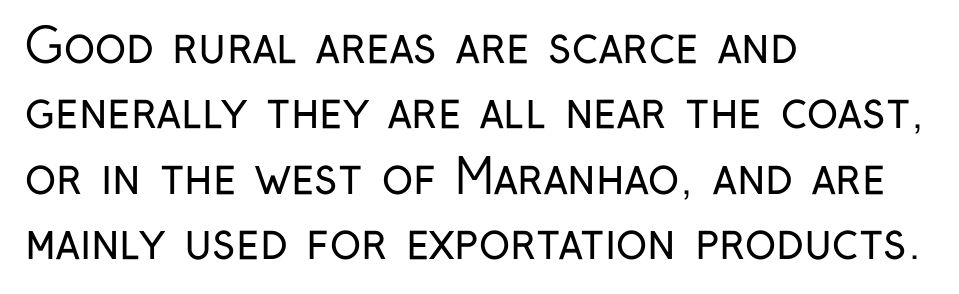
Is the stroke heavy? The answer is a plain regular-or-lighter. Beneath every word, the page is bare. Left-aligned paragraph, ragged on the right. These lines sit exactly where default settings would place them.
